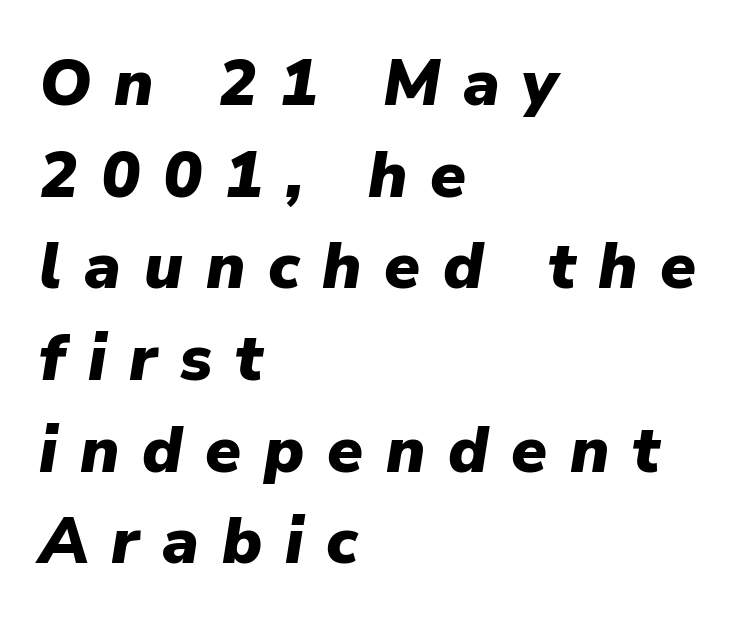
The image shows 65 px heavy type, italic (leaning right); set left-aligned, normal line spacing (1.41x), unusually wide letter spacing (+0.35 em), not underlined; low stroke contrast and a medium x-height.
